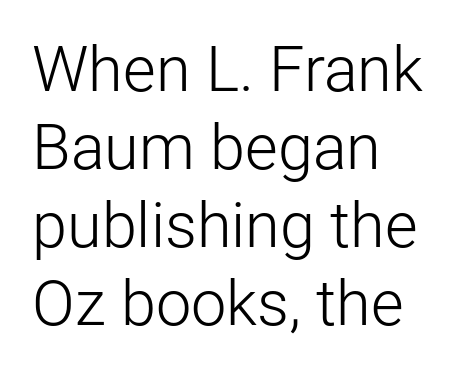
Check the space under the baseline: it is left empty. A typesetter would call this proportional, since set widths differ per character. The compositor pushed each line to the left boundary. The specimen reads as upright at a glance.
